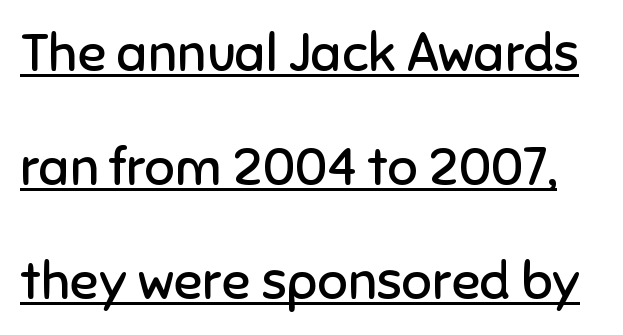
Q: Is the text bold? A: No.
Q: Is the text italic (slanted)? A: No, it is upright.
Q: Is the typeface a serif or a sans-serif typeface? A: Sans-serif.
Q: Is the text underlined? A: Yes.
Q: Is the spacing between letters normal or unusually wide? A: Normal.
Q: Is the spacing between lines tight, normal or loose? A: Loose.
Q: Width (condensed, normal, or wide)? A: Normal.
Q: Stroke contrast? A: Low.
Q: x-height? A: Medium.
Q: Monospaced? A: No.
